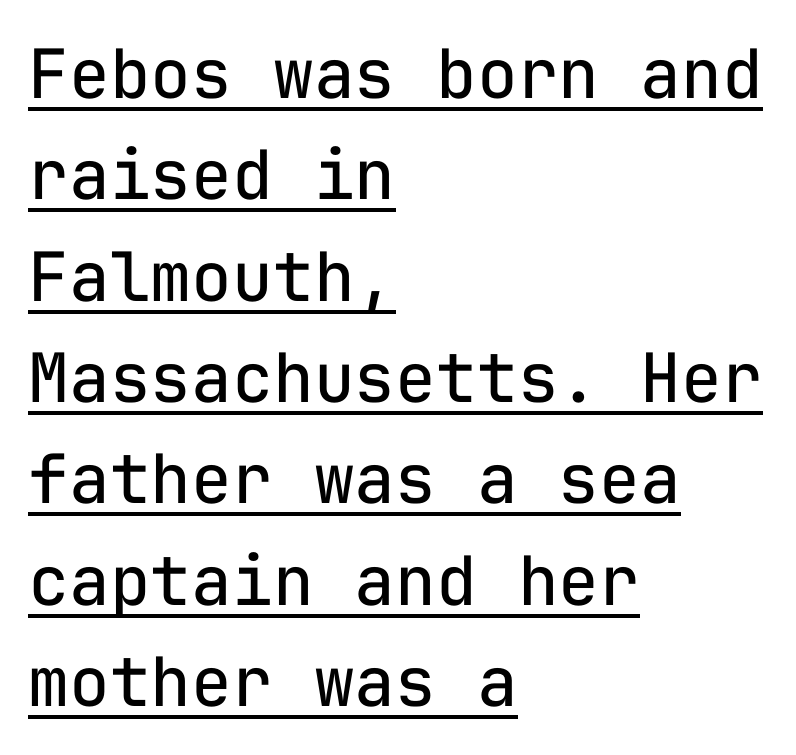
The image shows 68 px regular-weight sans-serif type, upright, monospaced; set left-aligned, normal line spacing (1.49x), normal letter spacing, underlined; low stroke contrast and a medium x-height.
